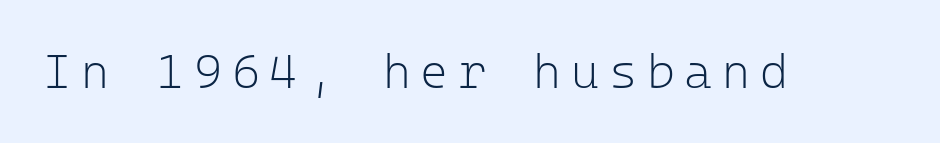
Q: Is the text bold? A: No.
Q: Is the text italic (slanted)? A: No, it is upright.
Q: Is the typeface a serif or a sans-serif typeface? A: Sans-serif.
Q: Is the text underlined? A: No.
Q: Is the spacing between letters normal or unusually wide? A: Unusually wide.
Q: Width (condensed, normal, or wide)? A: Normal.
Q: Stroke contrast? A: Low.
Q: x-height? A: Medium.
Q: Monospaced? A: Yes.
